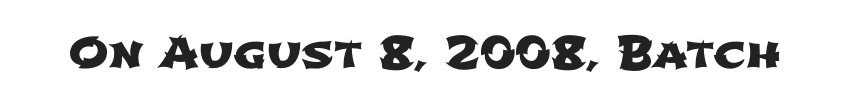
{"serif": "no", "width": "wide", "stroke_contrast": "low", "x_height": "medium", "monospaced": "no", "underline": "no", "letter_spacing": "normal", "letter_spacing_em": 0.0, "glyph_px": 43}
